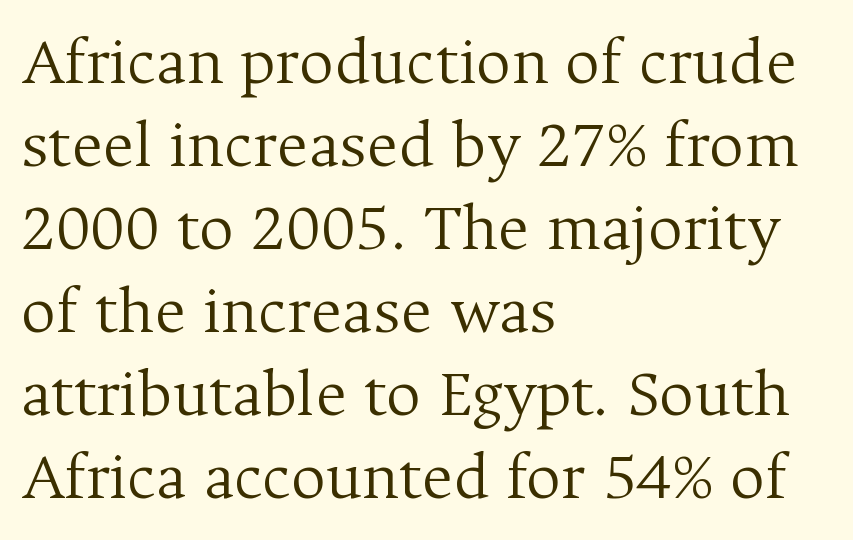
Q: Is the text bold? A: No.
Q: Is the text italic (slanted)? A: No, it is upright.
Q: Is the typeface a serif or a sans-serif typeface? A: Serif.
Q: Is the text underlined? A: No.
Q: How is the paragraph aligned? A: Left-aligned.
Q: Is the spacing between letters normal or unusually wide? A: Normal.
Q: Width (condensed, normal, or wide)? A: Normal.
Q: Stroke contrast? A: Medium.
Q: x-height? A: Medium.
Q: Monospaced? A: No.
